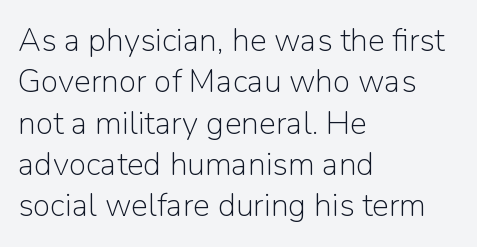
The image shows 32 px light sans-serif type, upright; set left-aligned, normal line spacing (1.29x), normal letter spacing, not underlined; low stroke contrast and a medium x-height.
